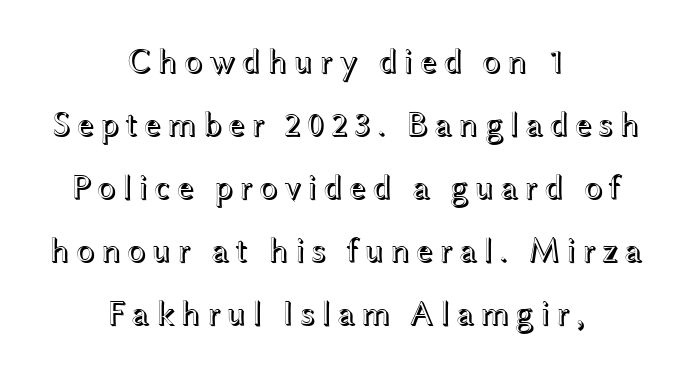
{"italic": "no", "width": "wide", "x_height": "medium", "monospaced": "no", "underline": "no", "align": "center", "line_spacing_ratio": 1.8, "glyph_px": 35}
